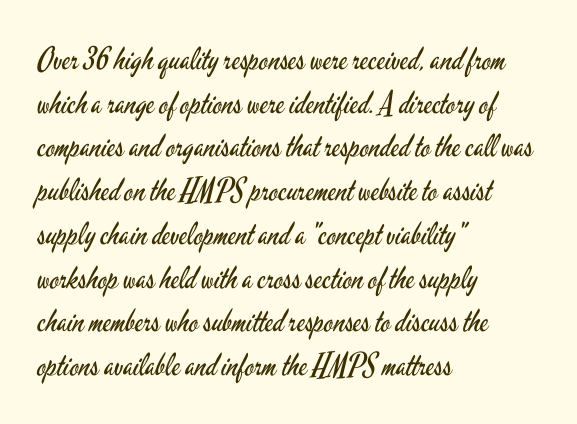
Nothing unusual about the tracking: characters are spaced as the font intends. Underlining? Definitely not there. The passage shown is typeset with a sans-serif family. Here the designer chose a conventional face with non-uniform glyph widths.
